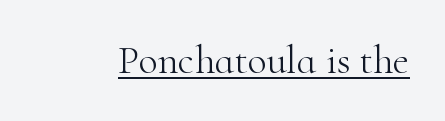
The image shows 40 px light serif type, upright; set normal letter spacing, underlined; high stroke contrast and a small x-height.
